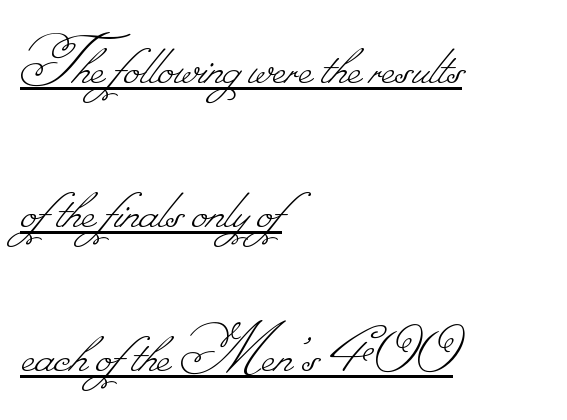
Q: Is the text bold? A: No.
Q: Is the text underlined? A: Yes.
Q: How is the paragraph aligned? A: Left-aligned.
Q: Is the spacing between letters normal or unusually wide? A: Normal.
Q: Is the spacing between lines tight, normal or loose? A: Loose.
Q: Width (condensed, normal, or wide)? A: Normal.
Q: Stroke contrast? A: Low.
Q: Monospaced? A: No.
